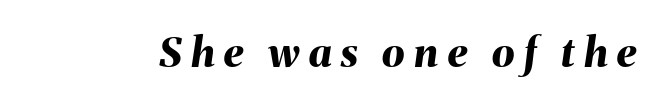
Bare-footed words on every line. The rendering uses natural spacing where letterforms have individual widths. Substantial extra tracking has been applied to these lines. Slant detected: the letters are inclined. Each glyph is drawn with heavy, bold strokes.
